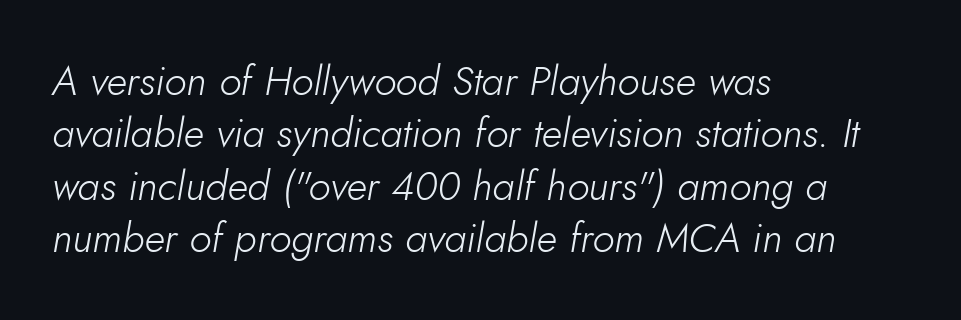
Q: Is the text bold? A: No.
Q: Is the text italic (slanted)? A: Yes, it leans right by about 10 degrees.
Q: Is the text underlined? A: No.
Q: How is the paragraph aligned? A: Left-aligned.
Q: Is the spacing between letters normal or unusually wide? A: Normal.
Q: Is the spacing between lines tight, normal or loose? A: Normal.
Q: Width (condensed, normal, or wide)? A: Normal.
Q: Stroke contrast? A: Low.
Q: x-height? A: Small.
Q: Monospaced? A: No.
